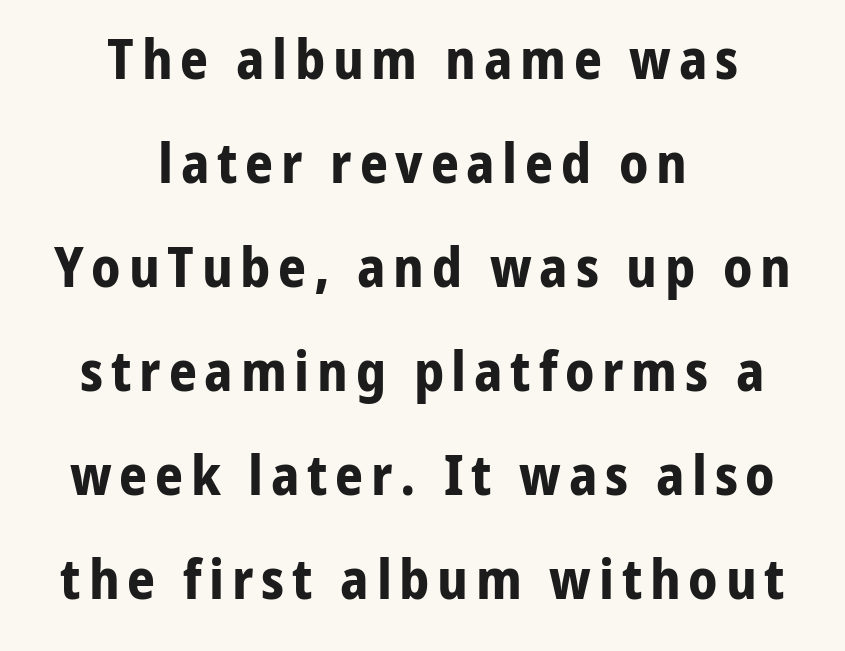
Q: Is the text bold? A: Yes.
Q: Is the text italic (slanted)? A: No, it is upright.
Q: Is the typeface a serif or a sans-serif typeface? A: Sans-serif.
Q: Is the text underlined? A: No.
Q: How is the paragraph aligned? A: Centered.
Q: Width (condensed, normal, or wide)? A: Normal.
Q: Stroke contrast? A: Low.
Q: x-height? A: Medium.
Q: Monospaced? A: No.
